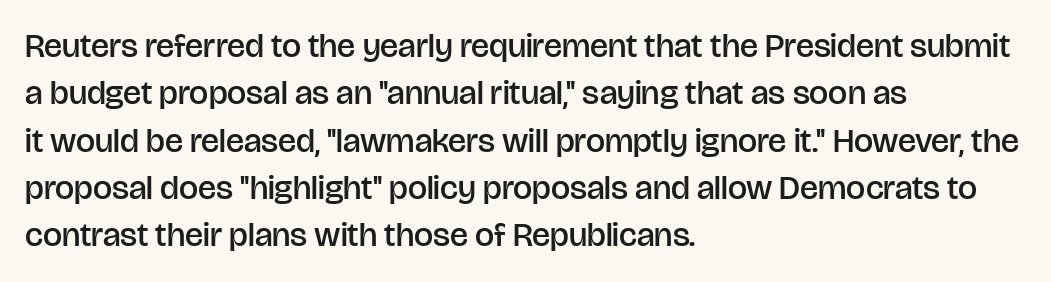
Notice how the passage keeps a crisp vertical edge on the left only. Quick note: interline space is typical. The strokes are fattened partway — semibold, not bold. A typesetter would mark this as roman, not italic. These lines keep a tight, regular rhythm from letter to letter.
